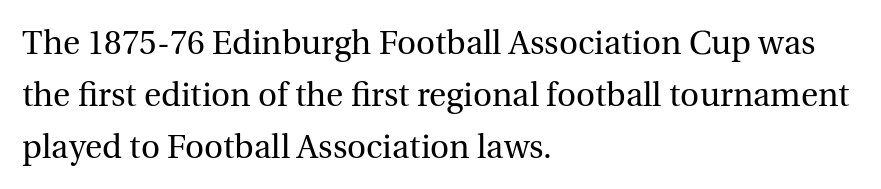
The passage shown is not bold in any degree. These lines are rendered in a variable-pitch font. Layout note: lines flush left. The designer left line spacing at the default. The passage shown is not underscored anywhere. Inter-character spacing is left at the font's built-in metrics.
